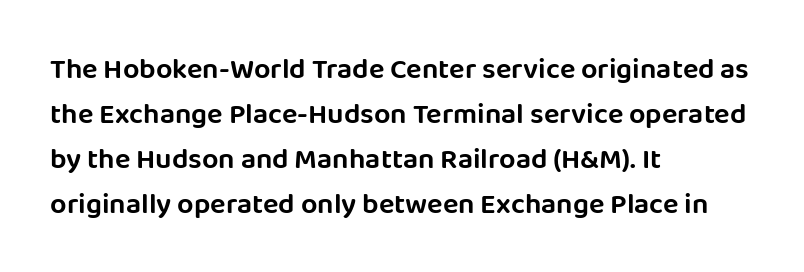
Honestly, the letter spacing is just normal — you wouldn't notice it. Check where the strokes stop: nothing finishes them off — pure sans. Descenders hang freely into open space. The letters stand upright; this is a roman face. Left-aligned paragraph, ragged on the right.
